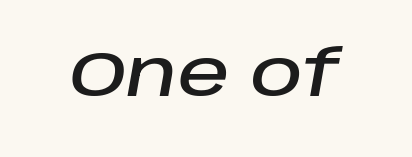
{"italic": "yes", "lean": "right", "slant_degrees": 10, "width": "normal", "stroke_contrast": "low", "x_height": "large", "monospaced": "no", "underline": "no", "letter_spacing": "normal", "letter_spacing_em": 0.0, "glyph_px": 64}
